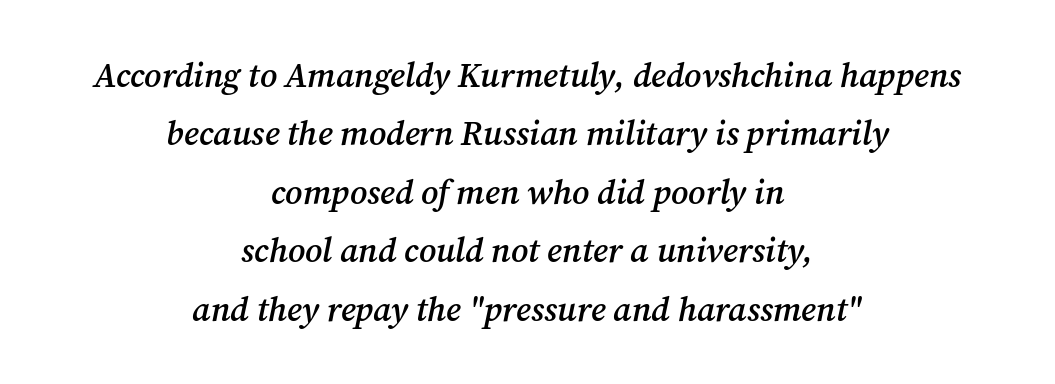
Q: Is the text bold? A: Semi-bold.
Q: Is the text italic (slanted)? A: Yes, it leans right by about 12 degrees.
Q: Is the typeface a serif or a sans-serif typeface? A: Serif.
Q: Is the text underlined? A: No.
Q: How is the paragraph aligned? A: Centered.
Q: Is the spacing between letters normal or unusually wide? A: Normal.
Q: Width (condensed, normal, or wide)? A: Normal.
Q: Stroke contrast? A: Medium.
Q: x-height? A: Medium.
Q: Monospaced? A: No.
